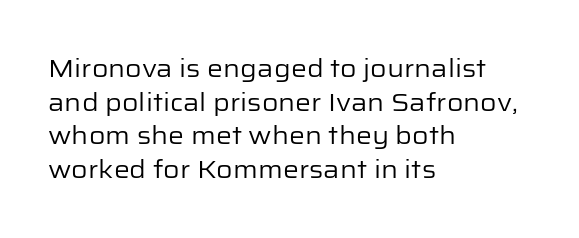
Honestly, there is no underline to notice here at all. When letters stand straight like this, we call the style roman or upright. The passage shown stacks its lines at a standard gap. Horizontal alignment here is leftward, the default for most running prose. Ink coverage per letter is moderate at most.
